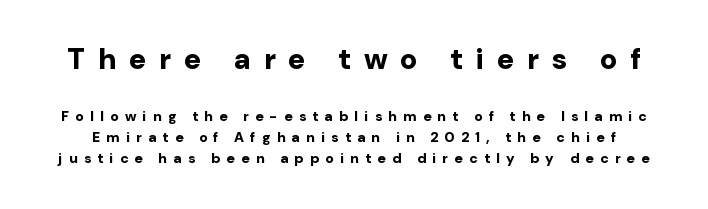
{"serif": "no", "italic": "no", "bold": "yes", "weight": "bold", "width": "normal", "stroke_contrast": "low", "x_height": "medium", "monospaced": "no", "underline": "no", "line_spacing": "normal", "line_spacing_ratio": 1.51, "letter_spacing": "wide", "letter_spacing_em": 0.45, "larger_block": "first", "size_ratio": 2.07, "glyph_px": 29}
